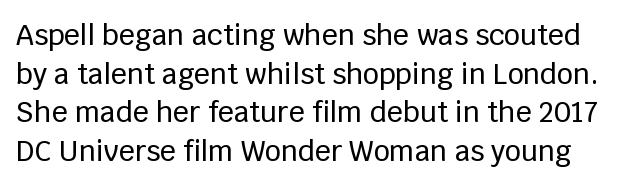
Q: Is the text italic (slanted)? A: No, it is upright.
Q: Is the typeface a serif or a sans-serif typeface? A: Sans-serif.
Q: Is the text underlined? A: No.
Q: Is the spacing between letters normal or unusually wide? A: Normal.
Q: Is the spacing between lines tight, normal or loose? A: Normal.
Q: Width (condensed, normal, or wide)? A: Normal.
Q: Stroke contrast? A: Low.
Q: x-height? A: Large.
Q: Monospaced? A: No.
